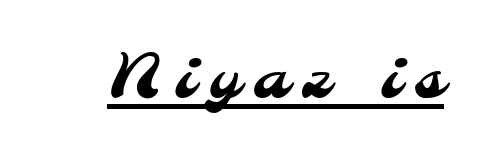
Q: Is the typeface a serif or a sans-serif typeface? A: Sans-serif.
Q: Is the text underlined? A: Yes.
Q: Is the spacing between letters normal or unusually wide? A: Unusually wide.
Q: Width (condensed, normal, or wide)? A: Normal.
Q: Stroke contrast? A: Medium.
Q: x-height? A: Small.
Q: Monospaced? A: No.
